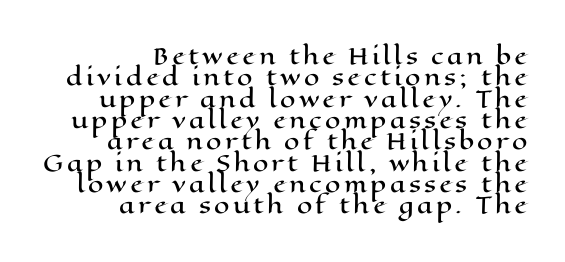
{"italic": "no", "underline": "no", "align": "right", "line_spacing": "tight", "line_spacing_ratio": 0.97, "glyph_px": 22}
